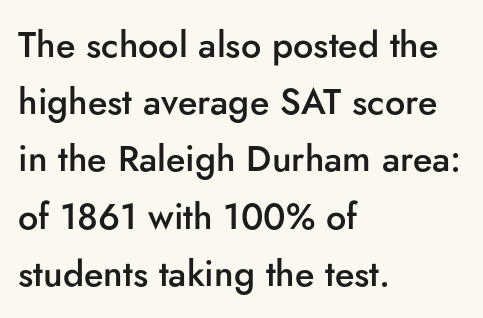
{"serif": "no", "italic": "no", "bold": "semi", "weight": "semibold", "width": "normal", "stroke_contrast": "low", "x_height": "small", "monospaced": "no", "underline": "no", "align": "left", "line_spacing": "normal", "line_spacing_ratio": 1.59, "letter_spacing": "normal", "letter_spacing_em": 0.0, "glyph_px": 36}
